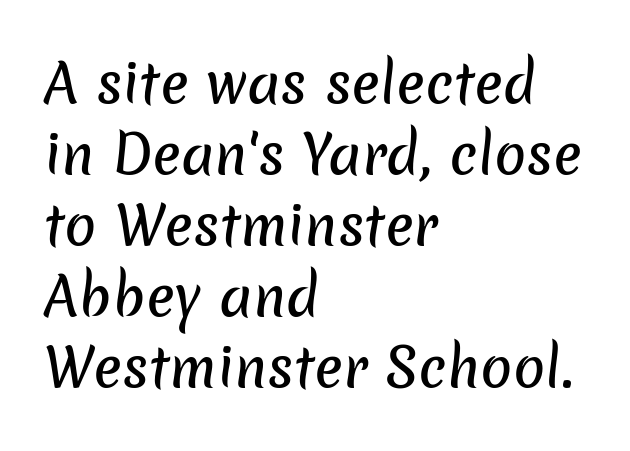
{"serif": "no", "width": "normal", "stroke_contrast": "low", "x_height": "medium", "monospaced": "no", "underline": "no", "align": "left", "line_spacing": "normal", "line_spacing_ratio": 1.34, "letter_spacing": "normal", "letter_spacing_em": 0.0, "glyph_px": 53}
